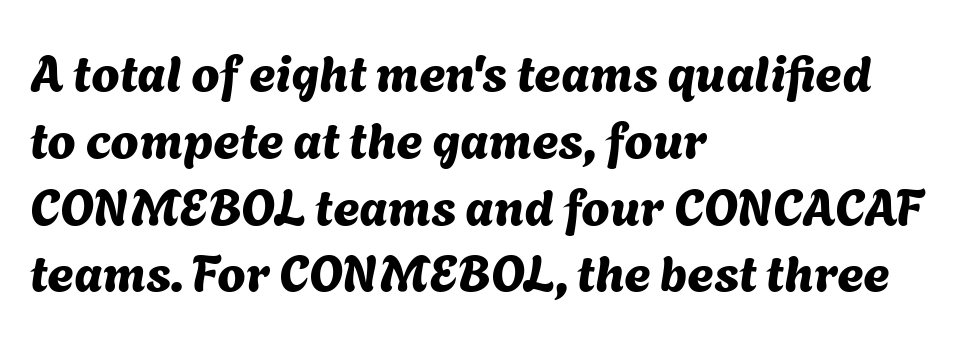
{"serif": "no", "width": "normal", "stroke_contrast": "medium", "x_height": "medium", "monospaced": "no", "underline": "no", "align": "left", "line_spacing": "normal", "line_spacing_ratio": 1.31, "letter_spacing": "normal", "letter_spacing_em": 0.0, "glyph_px": 51}
